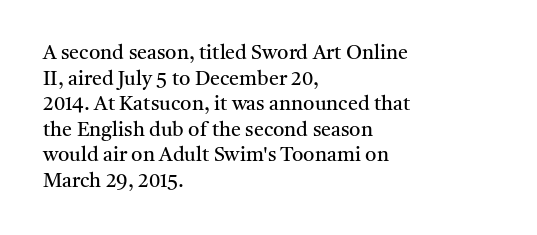
The weight would be labelled regular, book, light, or lighter still. Tall strokes in this sample are plumb rather than angled. These lines stack with their left ends in a neat column. Unmarked baselines from the first word to the last. Regular leading. A typesetter would call this zero additional tracking.
